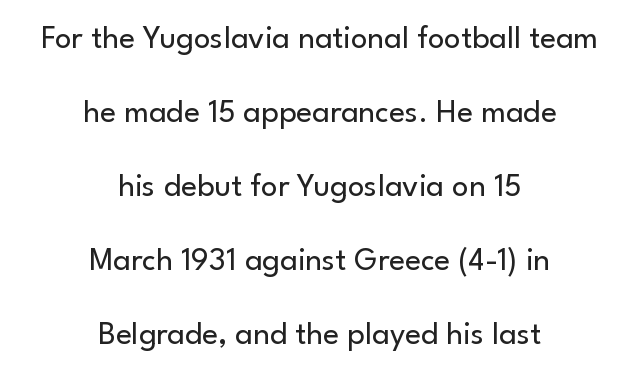
Q: Is the text bold? A: No.
Q: Is the text italic (slanted)? A: No, it is upright.
Q: Is the typeface a serif or a sans-serif typeface? A: Sans-serif.
Q: Is the text underlined? A: No.
Q: How is the paragraph aligned? A: Centered.
Q: Is the spacing between letters normal or unusually wide? A: Normal.
Q: Is the spacing between lines tight, normal or loose? A: Loose.
Q: Width (condensed, normal, or wide)? A: Normal.
Q: Stroke contrast? A: Low.
Q: x-height? A: Small.
Q: Monospaced? A: No.
